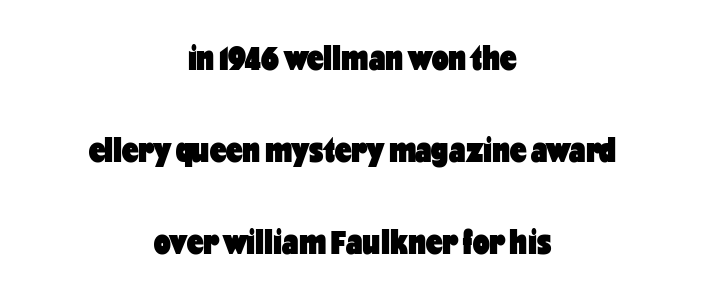
Is this a fixed-width face? No — the glyphs have proportional, varying widths. Each row of text sits above clean, open space. The glyphs in this specimen are sans serif. The letters stand upright; this is a roman face.
